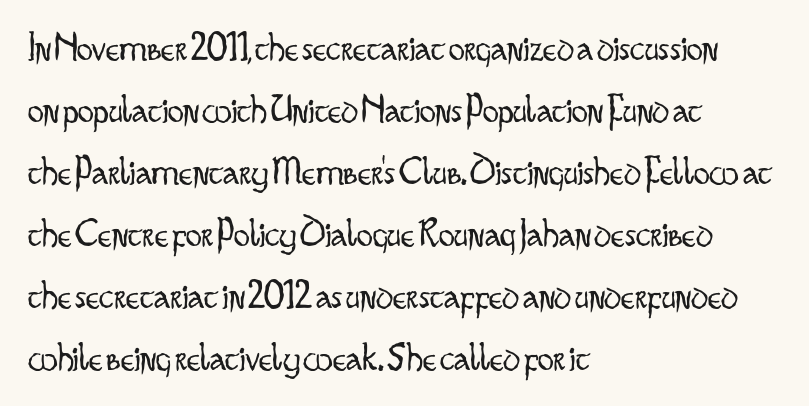
Q: Is the text bold? A: No.
Q: Is the text italic (slanted)? A: No, it is upright.
Q: Is the typeface a serif or a sans-serif typeface? A: Sans-serif.
Q: Is the text underlined? A: No.
Q: How is the paragraph aligned? A: Left-aligned.
Q: Is the spacing between letters normal or unusually wide? A: Normal.
Q: Is the spacing between lines tight, normal or loose? A: Normal.
Q: Width (condensed, normal, or wide)? A: Condensed.
Q: Stroke contrast? A: Low.
Q: x-height? A: Small.
Q: Monospaced? A: No.
